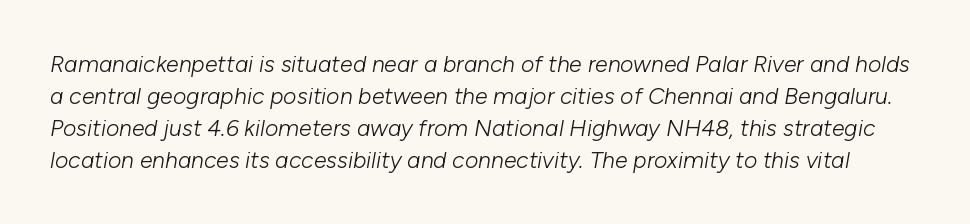
Q: Is the text bold? A: No.
Q: Is the text italic (slanted)? A: Yes, it leans right by about 10 degrees.
Q: Is the text underlined? A: No.
Q: Is the spacing between letters normal or unusually wide? A: Normal.
Q: Is the spacing between lines tight, normal or loose? A: Normal.
